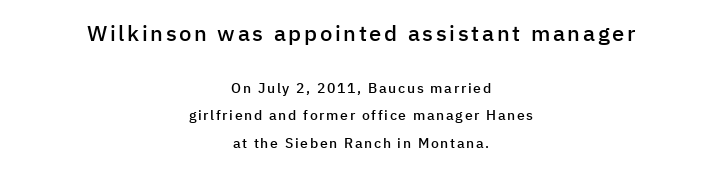
The lettering stays uniformly vertical, giving the passage a roman look. Reading down the column, the eye jumps a long way to each next line. This is moderately heavy type, rendered in semibold. The baseline area is clear. The emphasis by scale lands on block number one, above. The whitespace from short lines is split evenly between both sides.
